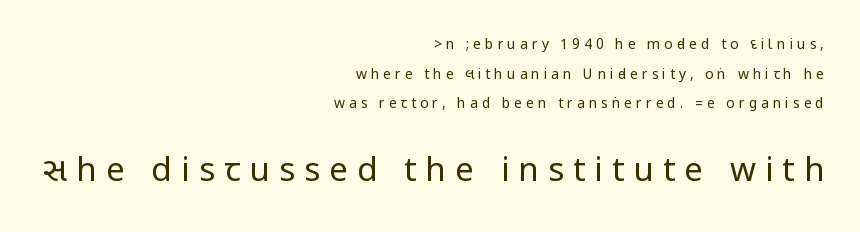
Q: Is the text bold? A: No.
Q: Is the text italic (slanted)? A: No, it is upright.
Q: Is the typeface a serif or a sans-serif typeface? A: Sans-serif.
Q: Is the text underlined? A: No.
Q: How is the paragraph aligned? A: Right-aligned.
Q: Is the spacing between letters normal or unusually wide? A: Unusually wide.
Q: Is the spacing between lines tight, normal or loose? A: Loose.
Q: Which block of text is set in a larger size, the first (top) or the second (bottom)? A: The second (bottom) one.
Q: Width (condensed, normal, or wide)? A: Condensed.
Q: Stroke contrast? A: Low.
